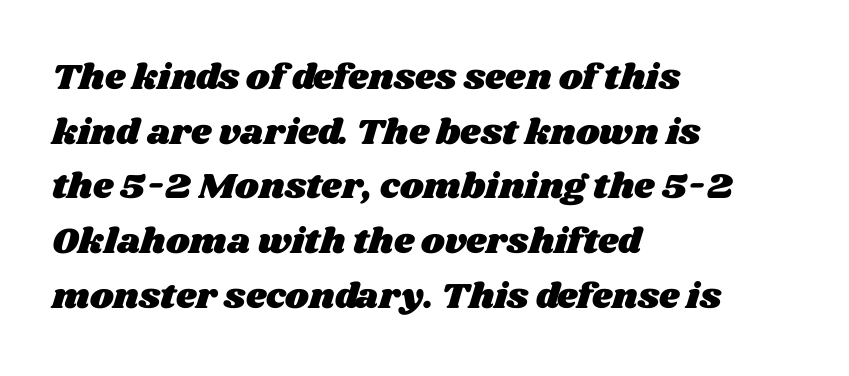
Each letter keeps its own natural width here, so spacing adapts to shape. This sample keeps an unexceptional amount of space between lines. In CSS terms this would be text-align: left. This rendering leaves character spacing at its baseline value.
